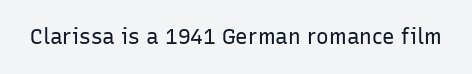
The passage shown is not underscored anywhere. The font's upright variant was chosen for this text. Stems here are at most as thick as an everyday book face. Observe the ordinary spacing: letters are neighbours, not strangers.
